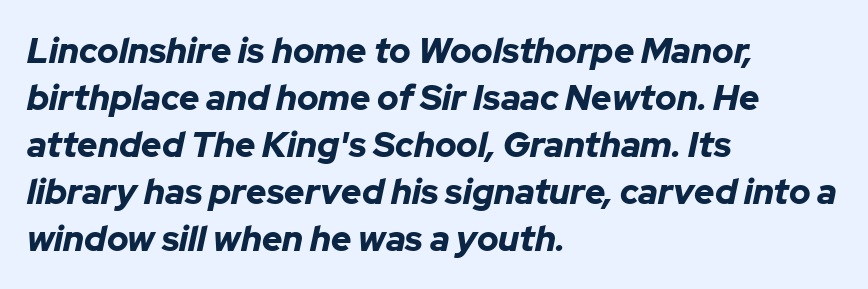
{"italic": "yes", "lean": "right", "slant_degrees": 12, "bold": "yes", "weight": "bold", "width": "normal", "stroke_contrast": "low", "x_height": "medium", "monospaced": "no", "underline": "no", "align": "left", "line_spacing": "normal", "line_spacing_ratio": 1.34, "letter_spacing": "normal", "letter_spacing_em": 0.0, "glyph_px": 35}
